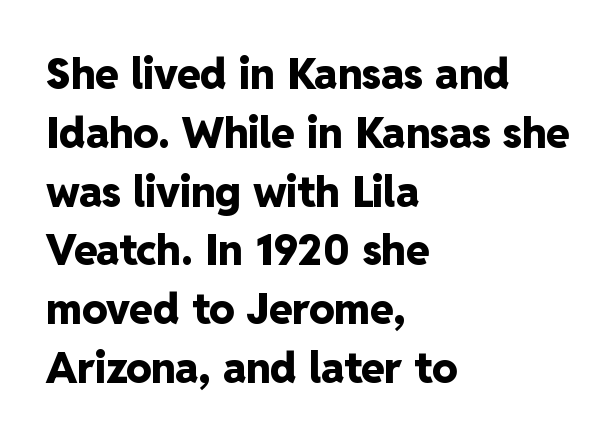
The image shows 42 px heavy sans-serif type, upright; set left-aligned, normal line spacing (1.4x), normal letter spacing, not underlined; low stroke contrast and a medium x-height.
